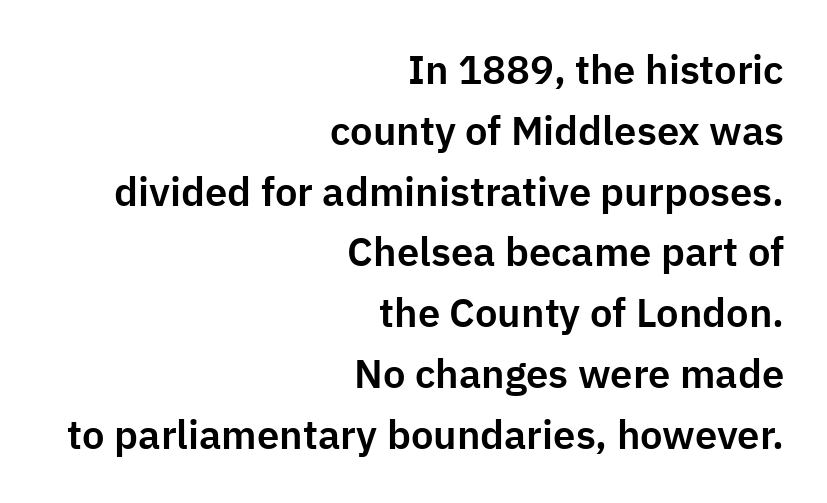
The image shows 40 px sans-serif type, upright; set right-aligned, normal line spacing (1.52x), normal letter spacing, not underlined; low stroke contrast and a medium x-height.
